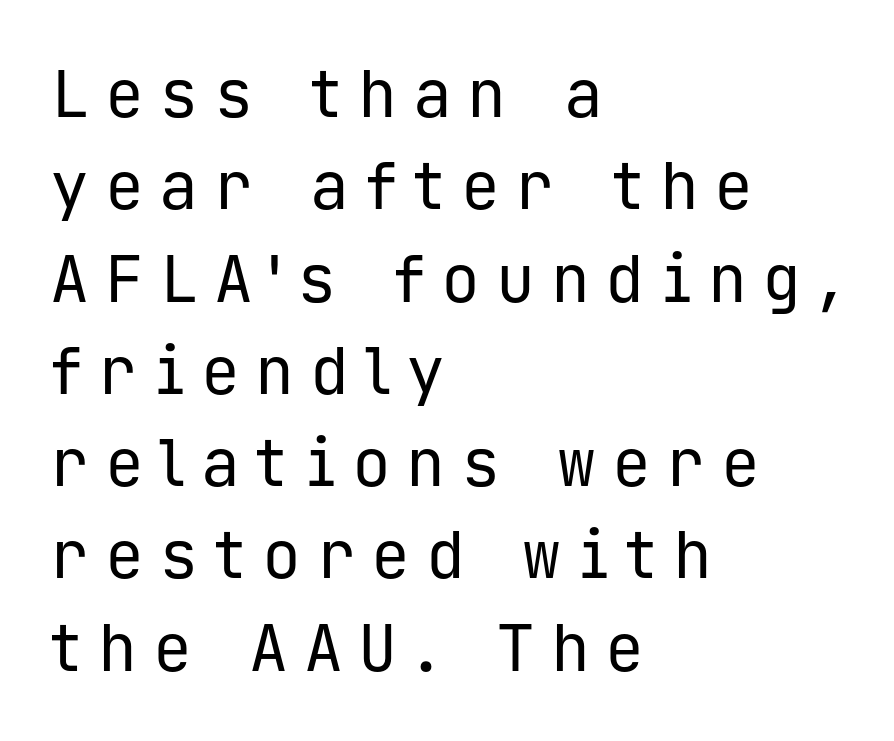
Q: Is the text bold? A: No.
Q: Is the text italic (slanted)? A: No, it is upright.
Q: Is the typeface a serif or a sans-serif typeface? A: Sans-serif.
Q: Is the text underlined? A: No.
Q: How is the paragraph aligned? A: Left-aligned.
Q: Is the spacing between letters normal or unusually wide? A: Unusually wide.
Q: Is the spacing between lines tight, normal or loose? A: Normal.
Q: Width (condensed, normal, or wide)? A: Normal.
Q: Stroke contrast? A: Low.
Q: x-height? A: Medium.
Q: Monospaced? A: Yes.
